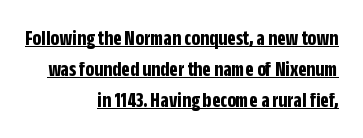
{"italic": "no", "bold": "yes", "underline": "yes", "align": "right", "line_spacing": "normal", "line_spacing_ratio": 1.42, "letter_spacing": "normal", "letter_spacing_em": 0.0, "glyph_px": 22}
